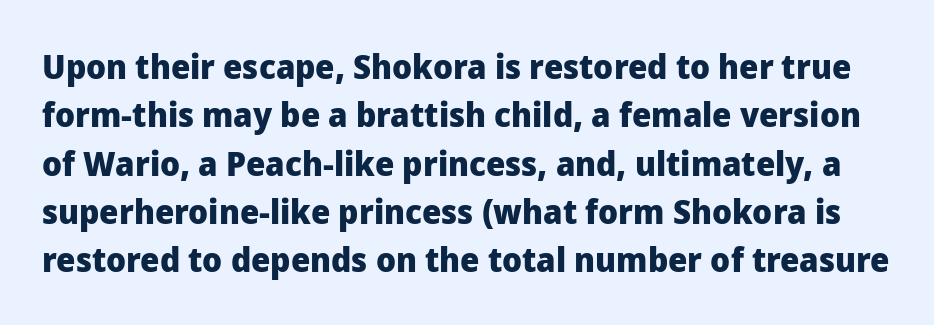
Characters remain perfectly vertical along every line. The type family on display is of the sans-serif kind. Compared with typical paragraphs, the rows here are spaced about the same. The passage shown is typed in a proportional face where columns would drift. Nobody touched the tracking dial on this one.
